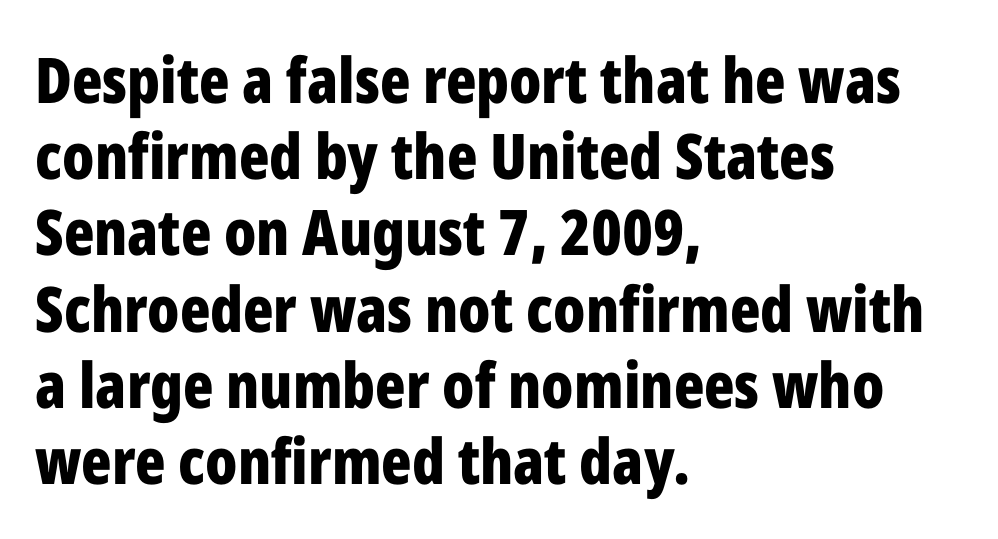
Q: Is the text bold? A: Yes.
Q: Is the text italic (slanted)? A: No, it is upright.
Q: Is the typeface a serif or a sans-serif typeface? A: Sans-serif.
Q: Is the text underlined? A: No.
Q: How is the paragraph aligned? A: Left-aligned.
Q: Is the spacing between letters normal or unusually wide? A: Normal.
Q: Width (condensed, normal, or wide)? A: Condensed.
Q: Stroke contrast? A: Low.
Q: x-height? A: Medium.
Q: Monospaced? A: No.
